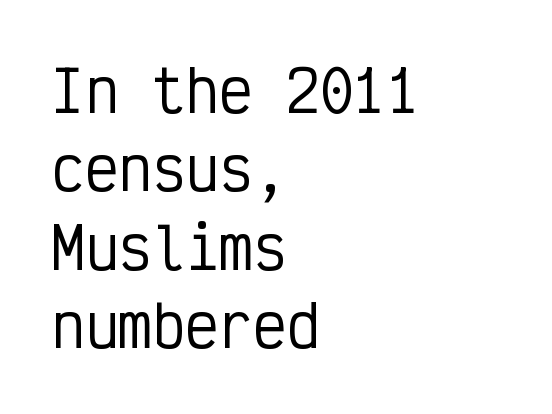
{"serif": "no", "italic": "no", "width": "condensed", "stroke_contrast": "low", "x_height": "medium", "monospaced": "yes", "underline": "no", "align": "left", "line_spacing": "normal", "line_spacing_ratio": 1.4, "letter_spacing": "normal", "letter_spacing_em": 0.0, "glyph_px": 56}
